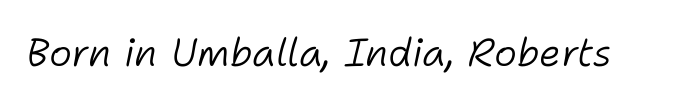
Unmarked baselines from the first word to the last. The rendering keeps characters at their native spacing. Summary of weight: not heavy and not bold. Looks like regular typesetting: each glyph gets only the width it needs.
